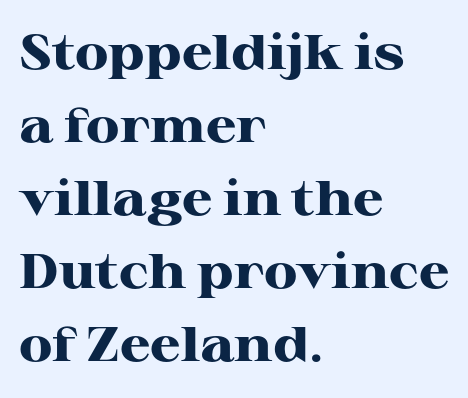
{"serif": "yes", "italic": "no", "bold": "yes", "weight": "heavy", "width": "wide", "stroke_contrast": "high", "x_height": "medium", "monospaced": "no", "underline": "no", "align": "left", "line_spacing": "normal", "line_spacing_ratio": 1.49, "letter_spacing": "normal", "letter_spacing_em": 0.0, "glyph_px": 49}
